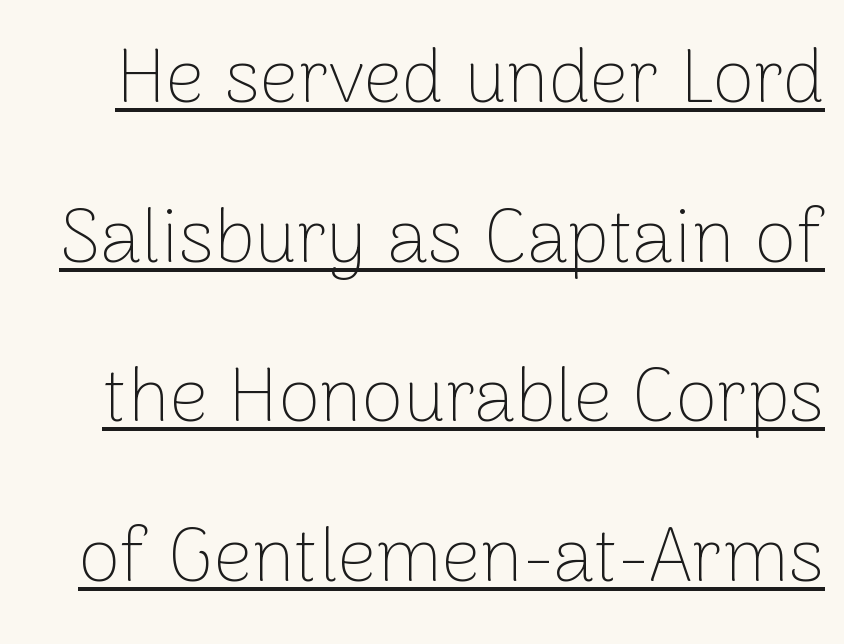
The image shows 76 px thin sans-serif type, upright; set loose line spacing (2.1x), normal letter spacing, underlined; low stroke contrast and a medium x-height.
